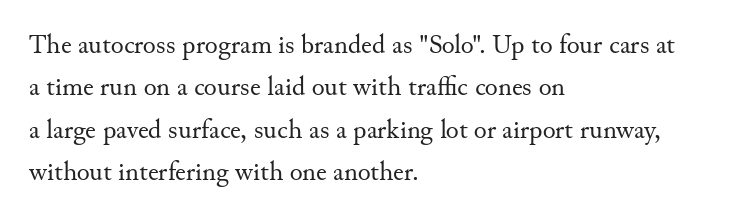
The image shows 27 px text type, upright; set left-aligned, normal line spacing (1.57x), normal letter spacing, not underlined.
